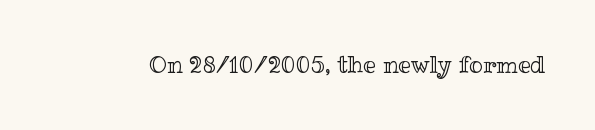
{"italic": "no", "underline": "no", "letter_spacing": "normal", "letter_spacing_em": 0.0, "glyph_px": 23}
